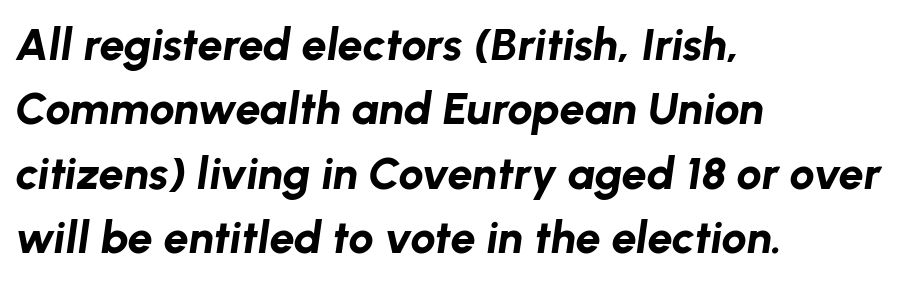
{"italic": "yes", "lean": "right", "slant_degrees": 8, "bold": "yes", "weight": "bold", "width": "normal", "stroke_contrast": "low", "x_height": "medium", "monospaced": "no", "underline": "no", "align": "left", "line_spacing": "normal", "line_spacing_ratio": 1.43, "letter_spacing": "normal", "letter_spacing_em": 0.0, "glyph_px": 45}
